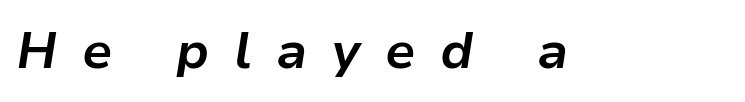
The tracking jumps out immediately: characters are airy and widely separated. The font's italic variant was chosen for this text. The passage shown is typed in a proportional face where columns would drift. A clean baseline with only descenders dipping below it.
